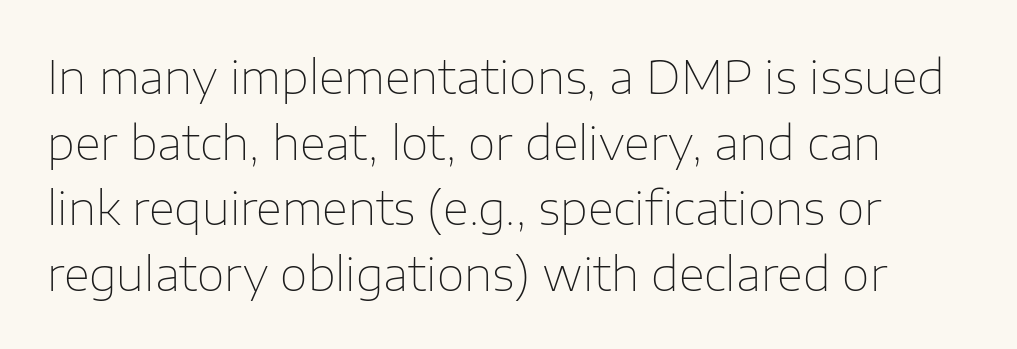
The image shows 45 px thin sans-serif type, upright; set normal line spacing (1.46x), normal letter spacing, not underlined; low stroke contrast and a medium x-height.
